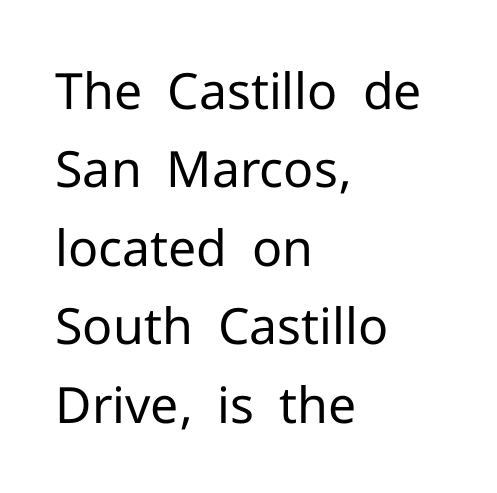
Letterform terminals end flat and unadorned throughout the passage. Left-aligned paragraph, ragged on the right. Quick note: not italic, upright. Words appear dense and cohesive because spacing is normal. The rows are spaced the way most documents space them. You could not count columns in this text — the font is proportionally spaced.
